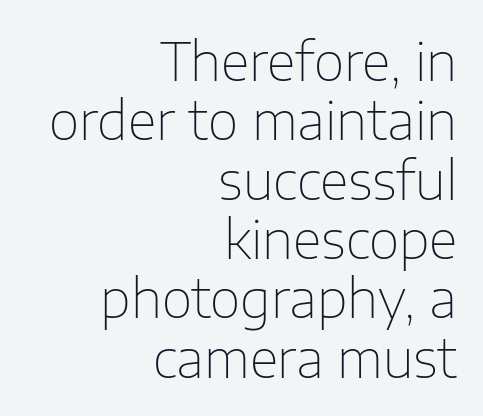
Quick note: underline off. Line spacing here is tight. Here the designer chose a conventional face with non-uniform glyph widths. Honestly, the letter spacing is just normal — you wouldn't notice it.
